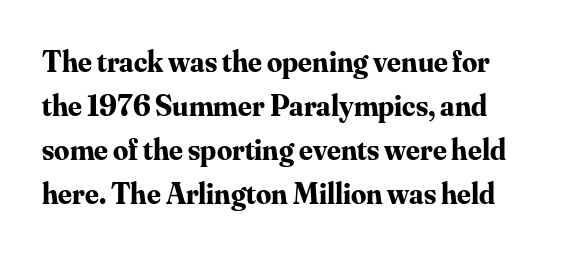
Q: Is the text bold? A: Yes.
Q: Is the text italic (slanted)? A: No, it is upright.
Q: Is the typeface a serif or a sans-serif typeface? A: Serif.
Q: Is the text underlined? A: No.
Q: Is the spacing between letters normal or unusually wide? A: Normal.
Q: Is the spacing between lines tight, normal or loose? A: Normal.
Q: Width (condensed, normal, or wide)? A: Normal.
Q: Stroke contrast? A: Medium.
Q: x-height? A: Small.
Q: Monospaced? A: No.
